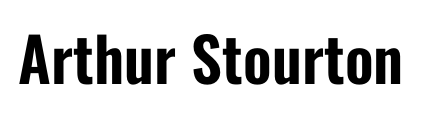
Characters follow at the spacing the type designer built in. Note the varied advance widths — an 'i' is clearly narrower than an 'm'. Italic? Not at all — the glyphs are vertical. The words here are not underlined. These lines are composed in type without serifs.
